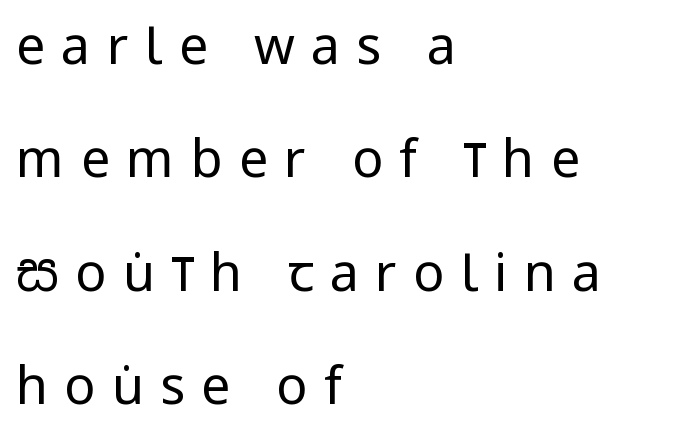
The strokes carry an ordinary text weight at most. When letters stand straight like this, we call the style roman or upright. The letters are spread apart with noticeably loose tracking. The lines are quadded left. The passage shown stacks its lines with a broad gap.
